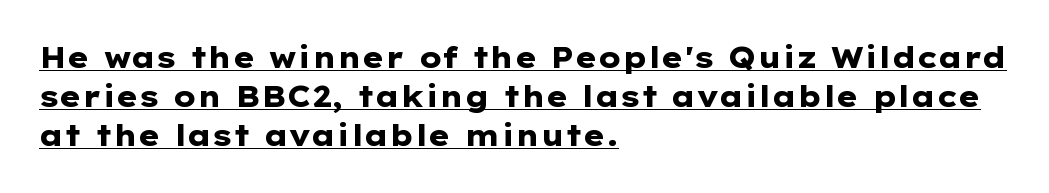
Each letter keeps its own natural width here, so spacing adapts to shape. Italic? Not at all — the glyphs are vertical. Baseline-to-baseline distance is the conventional proportion of letter height. Each line of the rendering has a horizontal stroke beneath the glyphs.
